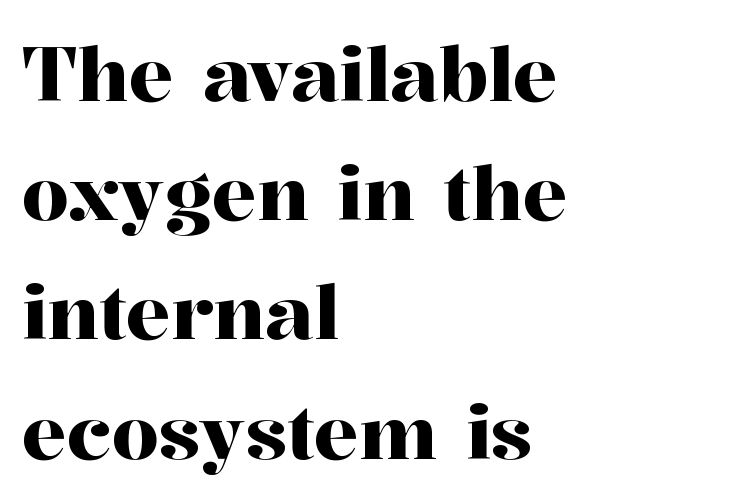
The image shows 75 px serif type, upright; set left-aligned, normal line spacing (1.59x), normal letter spacing, not underlined; high stroke contrast and a medium x-height.
